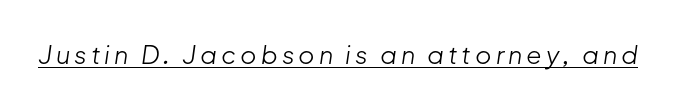
The image shows 25 px text type, italic (leaning right); set underlined.
